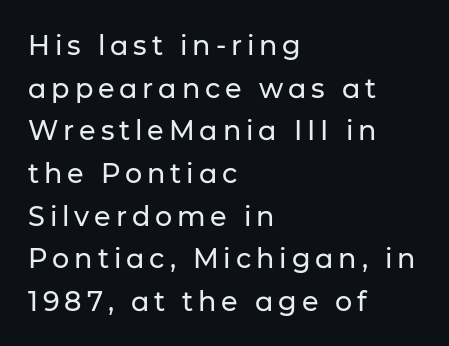
The lines are quadded left. Nope, not italic — everything's standing straight. The foot of each line stays bare and open. The rows are spaced the way most documents space them.
